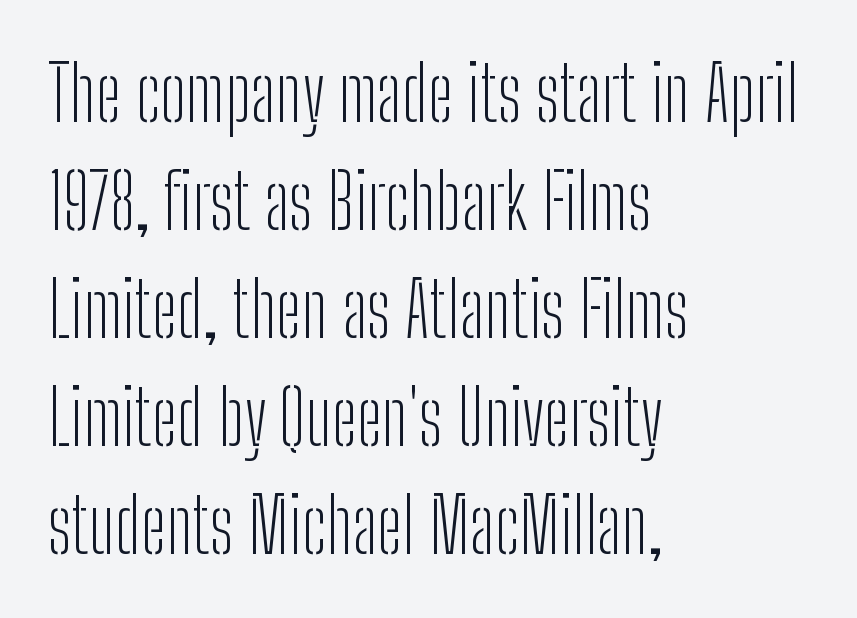
The image shows 75 px light, condensed sans-serif type, upright; set left-aligned, normal line spacing (1.44x), normal letter spacing, not underlined; low stroke contrast and a medium x-height.
